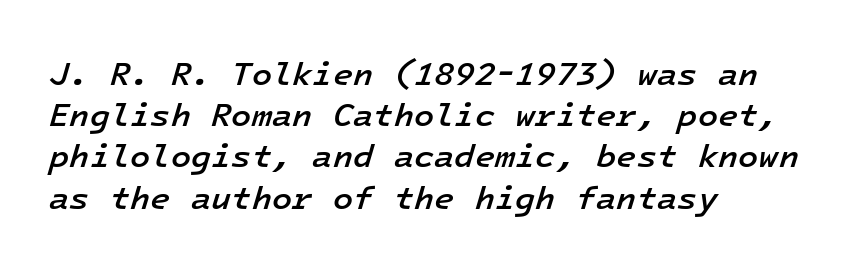
The image shows 33 px semibold type, italic (leaning right), monospaced; set left-aligned, normal line spacing (1.25x), normal letter spacing, not underlined; low stroke contrast and a medium x-height.
